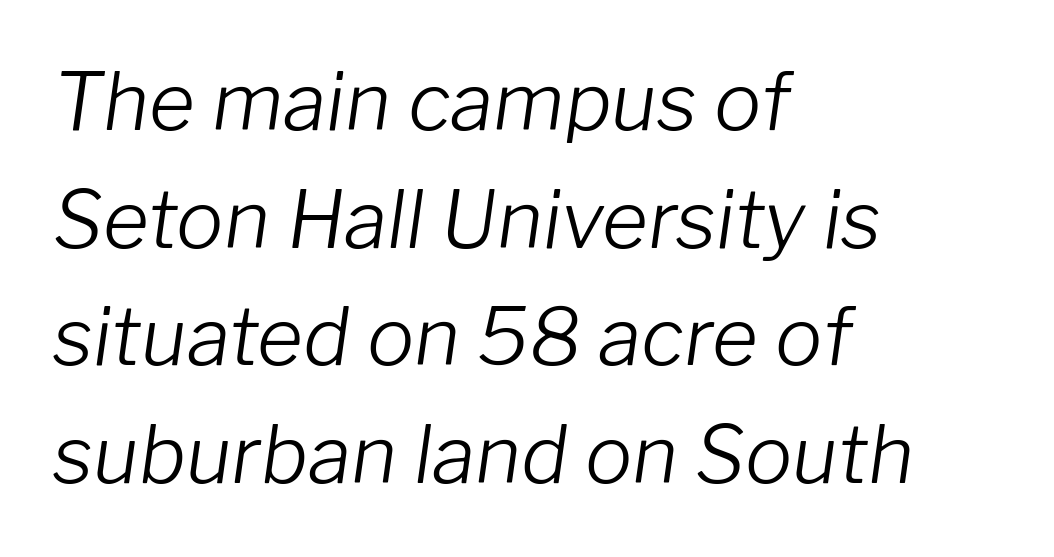
The image shows 79 px light type, italic (leaning right); set left-aligned, normal line spacing (1.49x), normal letter spacing, not underlined; low stroke contrast and a medium x-height.
